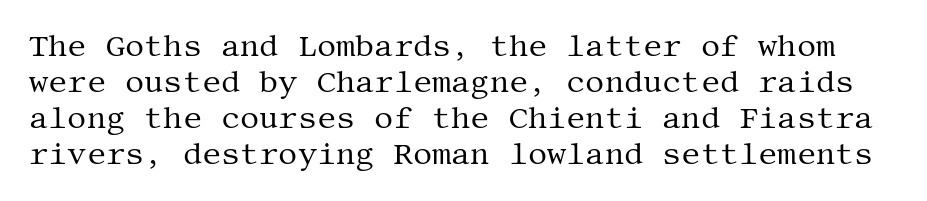
Q: Is the text bold? A: No.
Q: Is the text italic (slanted)? A: No, it is upright.
Q: Is the typeface a serif or a sans-serif typeface? A: Serif.
Q: Is the text underlined? A: No.
Q: Is the spacing between letters normal or unusually wide? A: Normal.
Q: Width (condensed, normal, or wide)? A: Normal.
Q: Stroke contrast? A: Medium.
Q: x-height? A: Large.
